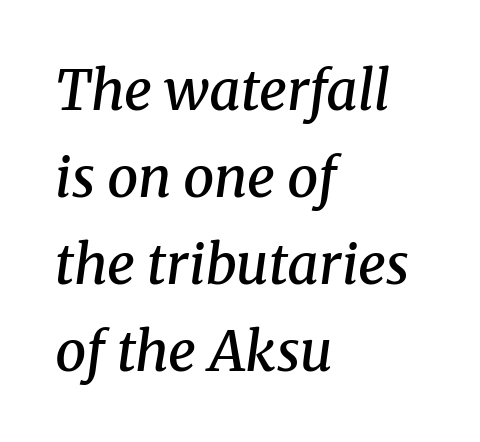
The image shows 55 px semibold serif type, italic (leaning right); set left-aligned, normal line spacing (1.58x), normal letter spacing, not underlined; medium stroke contrast and a medium x-height.
